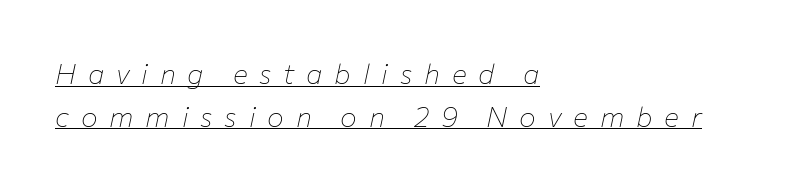
Q: Is the text bold? A: No.
Q: Is the text italic (slanted)? A: Yes, it leans right by about 12 degrees.
Q: Is the text underlined? A: Yes.
Q: How is the paragraph aligned? A: Left-aligned.
Q: Is the spacing between letters normal or unusually wide? A: Unusually wide.
Q: Is the spacing between lines tight, normal or loose? A: Normal.
Q: Width (condensed, normal, or wide)? A: Normal.
Q: Stroke contrast? A: Low.
Q: x-height? A: Medium.
Q: Monospaced? A: No.
